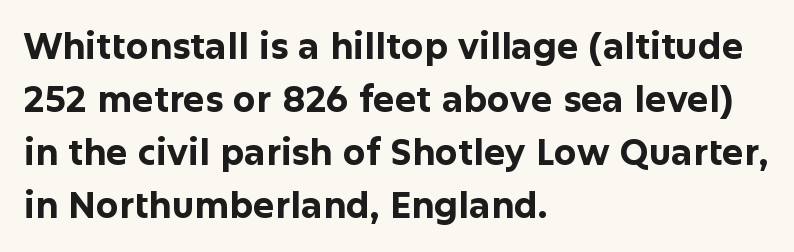
The ragged edge is on the right, which tells us the setting is flush left. Classification — sans serif. These lines are rendered in a variable-pitch font. The space beneath each line is pristine and unruled.
